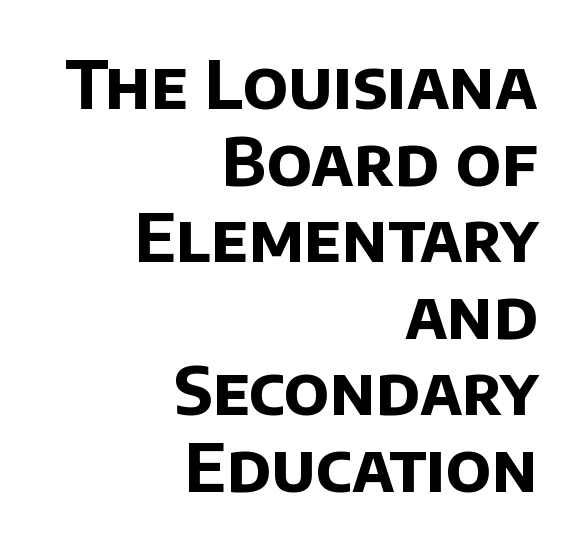
{"serif": "no", "bold": "yes", "weight": "bold", "width": "normal", "stroke_contrast": "low", "x_height": "large", "monospaced": "no", "underline": "no", "align": "right", "line_spacing_ratio": 1.16, "letter_spacing": "normal", "letter_spacing_em": 0.0, "glyph_px": 66}
